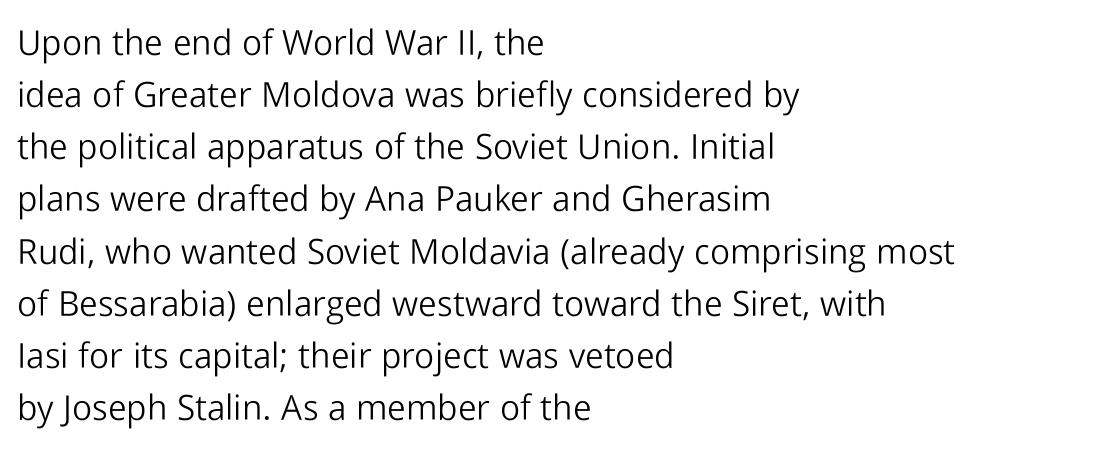
Q: Is the text bold? A: No.
Q: Is the text italic (slanted)? A: No, it is upright.
Q: Is the typeface a serif or a sans-serif typeface? A: Sans-serif.
Q: Is the text underlined? A: No.
Q: How is the paragraph aligned? A: Left-aligned.
Q: Is the spacing between letters normal or unusually wide? A: Normal.
Q: Is the spacing between lines tight, normal or loose? A: Normal.
Q: Width (condensed, normal, or wide)? A: Normal.
Q: Stroke contrast? A: Low.
Q: x-height? A: Medium.
Q: Monospaced? A: No.
